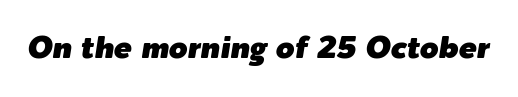
{"italic": "yes", "lean": "right", "slant_degrees": 9, "width": "normal", "stroke_contrast": "low", "x_height": "medium", "monospaced": "no", "underline": "no", "letter_spacing": "normal", "letter_spacing_em": 0.0, "glyph_px": 30}
